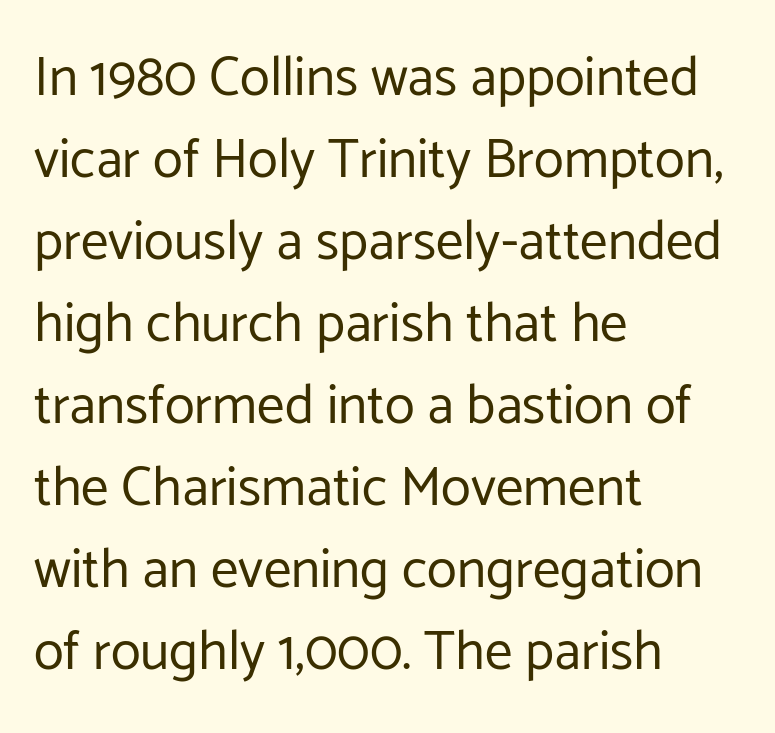
The image shows 55 px regular-weight sans-serif type, upright; set left-aligned, normal line spacing (1.49x), normal letter spacing, not underlined; low stroke contrast and a medium x-height.
